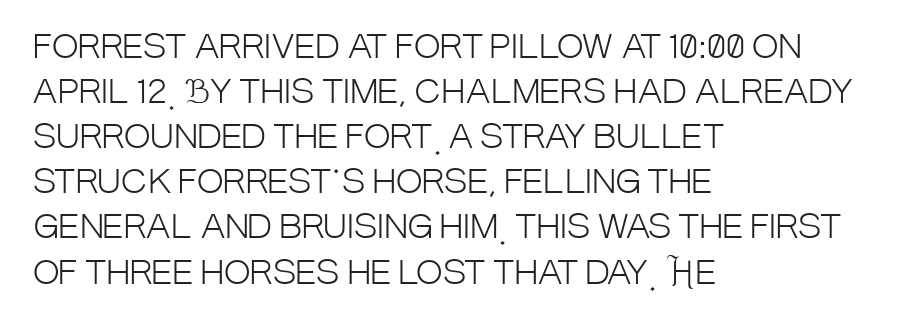
Letter spacing: default. The typesetter chose a ragged-right arrangement here. These lines are rendered in a variable-pitch font. Does the type have serifs? No, each stem ends abruptly.
